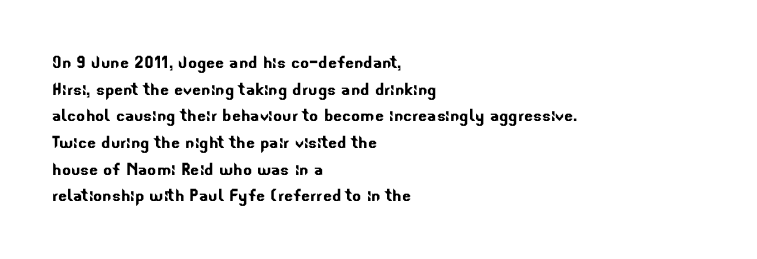
This rendering features lettering with no underline. What's the leading like? Ordinary, nothing unusual. Here the glyphs are tracked normally, forming tight word shapes. Line starts are locked; line ends wander.
